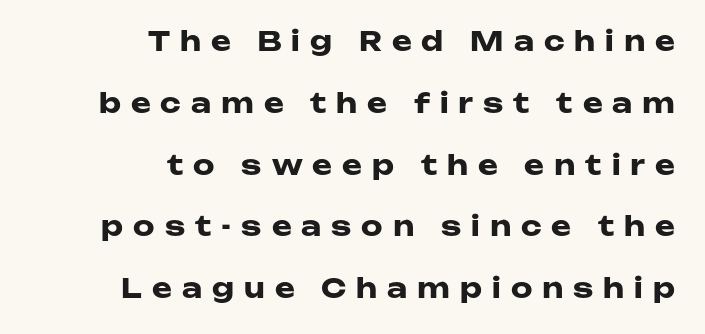
{"italic": "no", "bold": "yes", "underline": "no", "align": "right", "line_spacing": "loose", "line_spacing_ratio": 2.29, "letter_spacing": "wide", "letter_spacing_em": 0.37, "glyph_px": 27}
